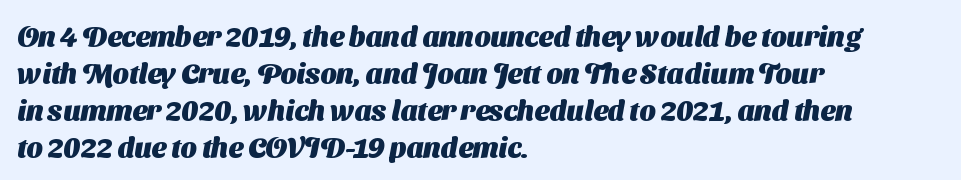
Nope, no serifs anywhere on these letters. Is the type bold? Yes — the strokes are clearly thick and heavy. The face used here is proportionally spaced, like ordinary book or web type. Glyph-to-glyph distance matches everyday printed text. The setting favours the left margin, as ordinary paragraphs usually do. Quick note: underline off.
